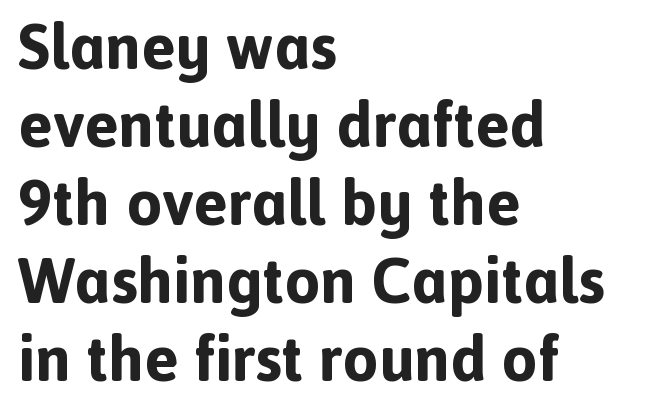
{"serif": "no", "italic": "no", "bold": "yes", "weight": "bold", "width": "normal", "x_height": "medium", "monospaced": "no", "underline": "no", "align": "left", "line_spacing_ratio": 1.22, "letter_spacing": "normal", "letter_spacing_em": 0.0, "glyph_px": 64}
